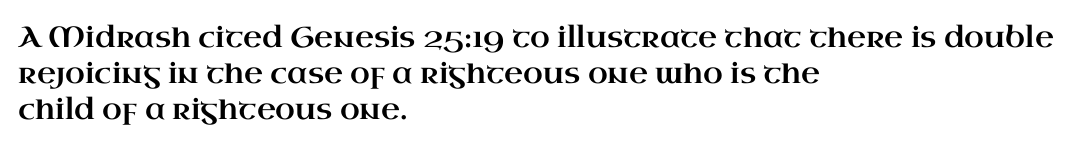
Q: Is the text italic (slanted)? A: No, it is upright.
Q: Is the typeface a serif or a sans-serif typeface? A: Serif.
Q: Is the text underlined? A: No.
Q: How is the paragraph aligned? A: Left-aligned.
Q: Is the spacing between letters normal or unusually wide? A: Normal.
Q: Width (condensed, normal, or wide)? A: Wide.
Q: Stroke contrast? A: High.
Q: x-height? A: Small.
Q: Monospaced? A: No.
